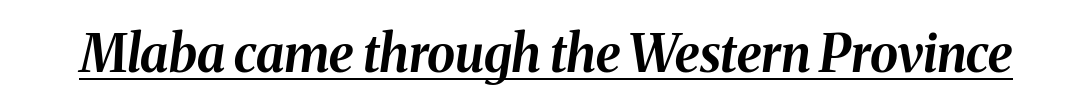
Pretty heavy lettering here — definitely bold. Compared with ordinary roman type, these characters are visibly tilted. Varying glyph widths throughout — classic text-font behaviour. This is underlined copy, the kind a proofreader might mark for attention.
